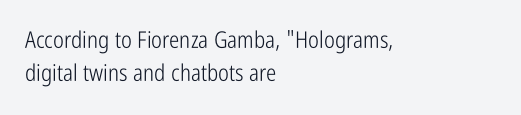
Q: Is the text bold? A: No.
Q: Is the text italic (slanted)? A: No, it is upright.
Q: Is the text underlined? A: No.
Q: How is the paragraph aligned? A: Left-aligned.
Q: Is the spacing between letters normal or unusually wide? A: Normal.
Q: Is the spacing between lines tight, normal or loose? A: Normal.
